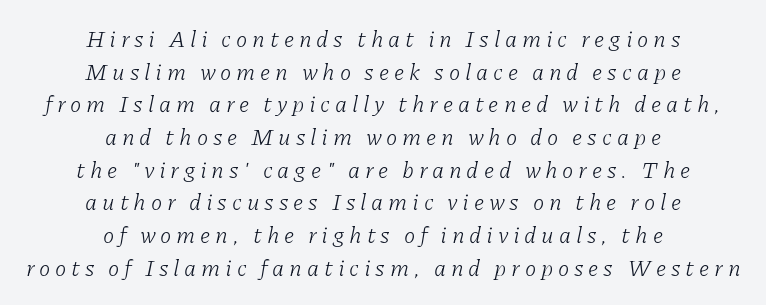
The image shows 23 px text type, italic (leaning right); set centered, normal line spacing (1.42x), unusually wide letter spacing (+0.21 em), not underlined.
